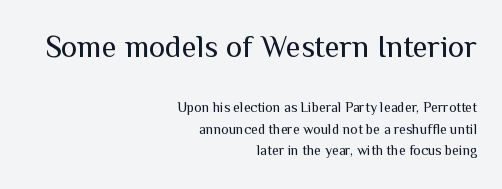
Varying glyph widths throughout — classic text-font behaviour. Unbolded letterforms with no extra heft. Standard letterfit; no display-style spreading of the glyphs. Alignment: flush right. The typography opts for an upright posture over an oblique one.
